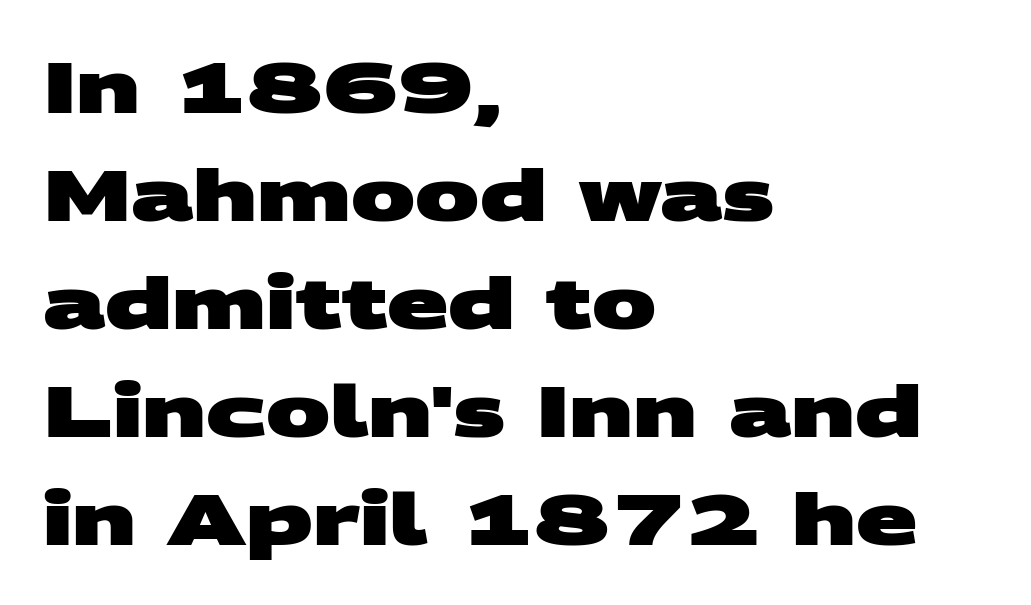
The image shows 72 px heavy, wide sans-serif type; set left-aligned, normal line spacing (1.5x), normal letter spacing, not underlined; medium stroke contrast and a large x-height.
